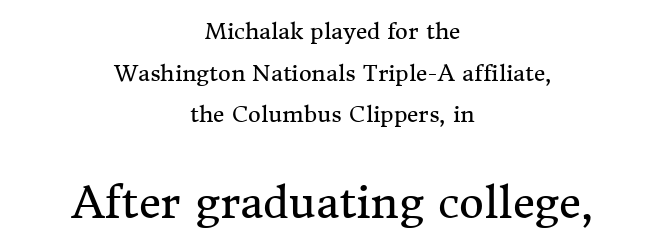
The image shows 43 px regular-weight serif type, upright; set centered, line spacing 1.89x, normal letter spacing, not underlined; the second (bottom) block is 1.95x larger; medium stroke contrast and a medium x-height.
